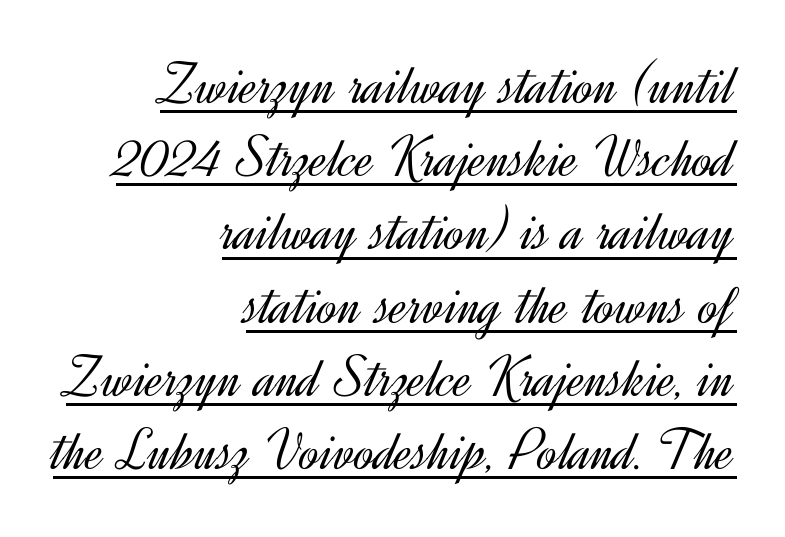
Teacher's note: observe the even right margin — that is flush-right alignment. Every word sits above its own underline. The cut favours lightness, reaching ordinary text weight at its darkest.
